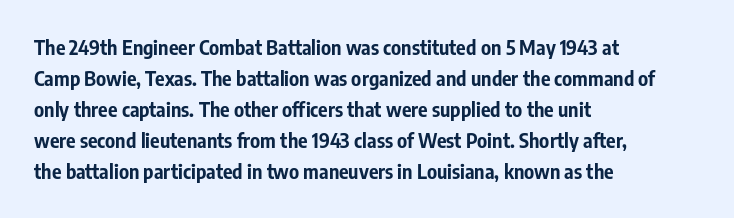
Q: Is the text bold? A: Yes.
Q: Is the text italic (slanted)? A: No, it is upright.
Q: Is the text underlined? A: No.
Q: How is the paragraph aligned? A: Left-aligned.
Q: Is the spacing between letters normal or unusually wide? A: Normal.
Q: Is the spacing between lines tight, normal or loose? A: Normal.
